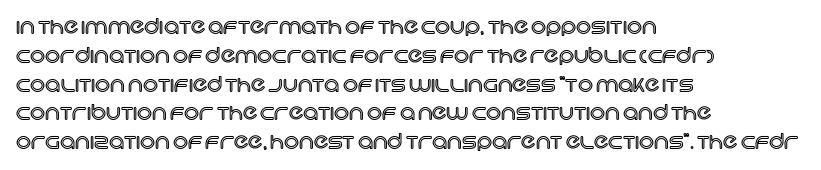
The compositor pushed each line to the left boundary. The strip under each line holds only bare page. When letters stand straight like this, we call the style roman or upright. Letter spacing: default. In terms of leading, this rendering sits right in the middle.
